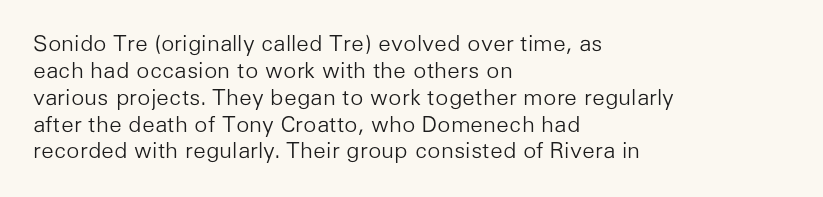
The image shows 22 px text type, upright; set left-aligned, line spacing 1.22x, normal letter spacing, not underlined.
